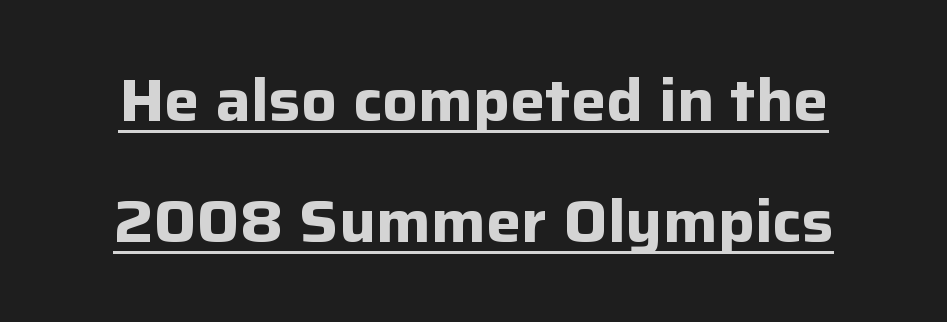
The image shows 59 px bold sans-serif type, upright; set loose line spacing (2.05x), normal letter spacing, underlined; low stroke contrast and a medium x-height.
